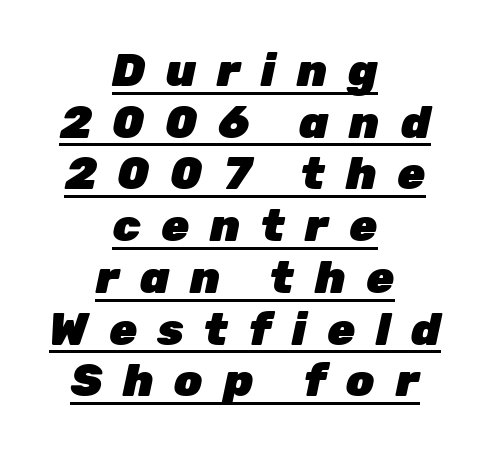
Tightly led — the rows are bunched. Designer's note — italics engaged. Summary of weight: heavy, a full bold. Is the letter spacing exaggerated? Yes — the characters are pushed far apart. Every word sits above its own underline.
